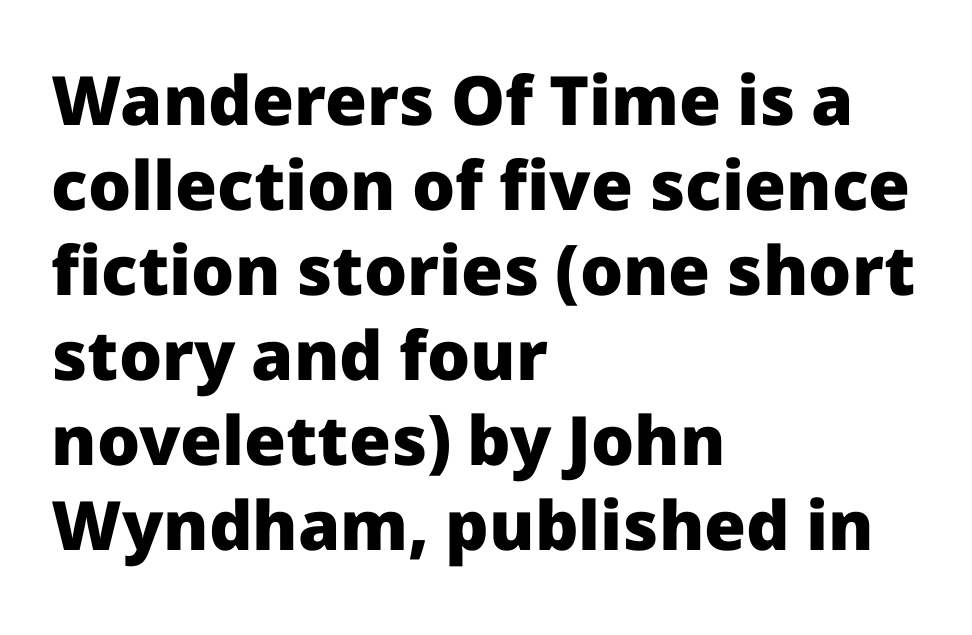
The paragraph shown leans on its left margin. The letters are bold, with thick, heavy strokes. A clean baseline with only descenders dipping below it. Type style note: lacks serifs.
